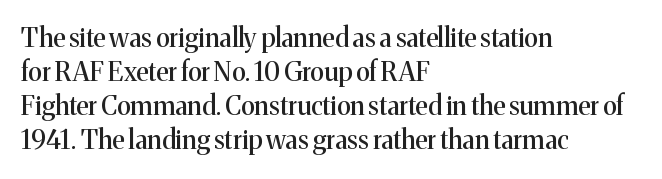
{"italic": "no", "underline": "no", "align": "left", "line_spacing": "normal", "line_spacing_ratio": 1.31, "letter_spacing": "normal", "letter_spacing_em": 0.0, "glyph_px": 26}
